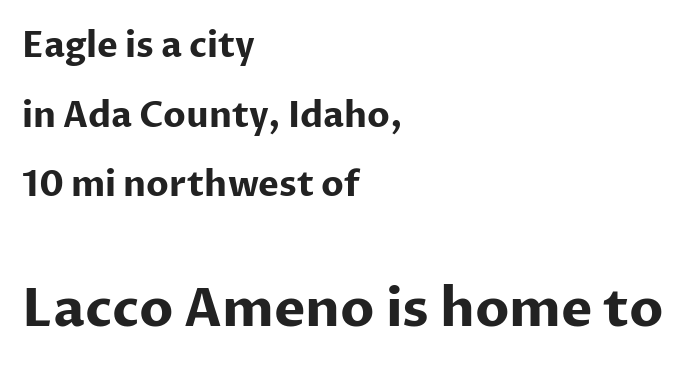
The image shows 53 px bold sans-serif type, upright; set left-aligned, loose line spacing (1.99x), normal letter spacing, not underlined; the second (bottom) block is 1.51x larger; low stroke contrast and a medium x-height.
